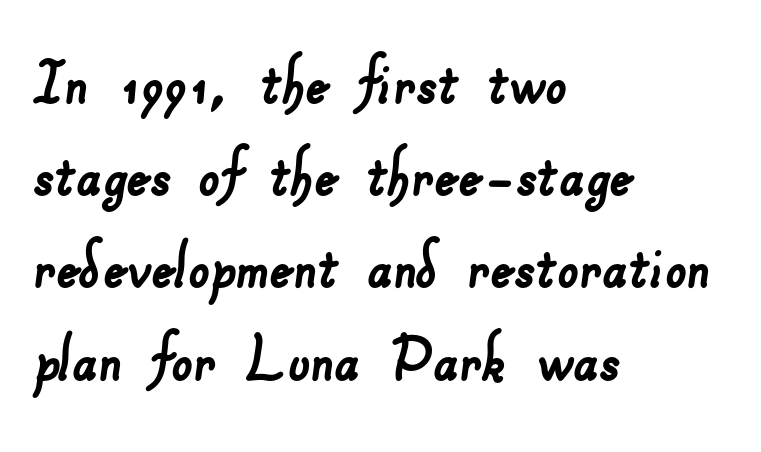
Q: Is the typeface a serif or a sans-serif typeface? A: Sans-serif.
Q: Is the text underlined? A: No.
Q: How is the paragraph aligned? A: Left-aligned.
Q: Is the spacing between letters normal or unusually wide? A: Normal.
Q: Width (condensed, normal, or wide)? A: Normal.
Q: Stroke contrast? A: Low.
Q: x-height? A: Small.
Q: Monospaced? A: No.
